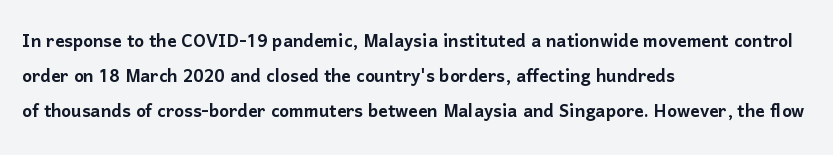
Q: Is the text italic (slanted)? A: No, it is upright.
Q: Is the text underlined? A: No.
Q: How is the paragraph aligned? A: Left-aligned.
Q: Is the spacing between letters normal or unusually wide? A: Normal.
Q: Is the spacing between lines tight, normal or loose? A: Normal.
